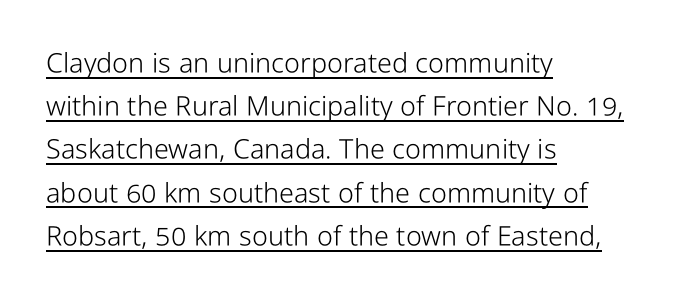
A student would call this left alignment; a typographer would say flush left, rag right. It's the straight-up-and-down kind of type. No heavy texture on the line: the type isn't bold. The vertical gap from one line to the next is medium. The sample's only ornament is a line tracing under the words. The horizontal fit of the characters is conventional and even.
